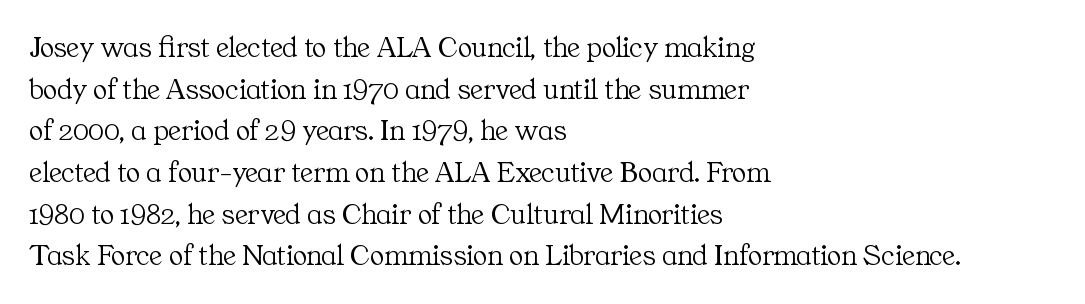
Q: Is the text bold? A: No.
Q: Is the text italic (slanted)? A: No, it is upright.
Q: Is the typeface a serif or a sans-serif typeface? A: Serif.
Q: Is the text underlined? A: No.
Q: How is the paragraph aligned? A: Left-aligned.
Q: Is the spacing between letters normal or unusually wide? A: Normal.
Q: Is the spacing between lines tight, normal or loose? A: Normal.
Q: Width (condensed, normal, or wide)? A: Normal.
Q: Stroke contrast? A: Medium.
Q: x-height? A: Medium.
Q: Monospaced? A: No.
